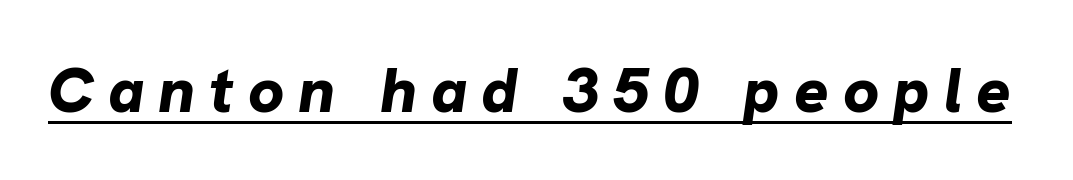
The passage shown leans; its letterforms are oblique. Underlined type. How are the letters spaced? Widely, with obvious added tracking. The strokes are fattened all the way to bold. Do the characters align in a grid? No, the font is proportional.
